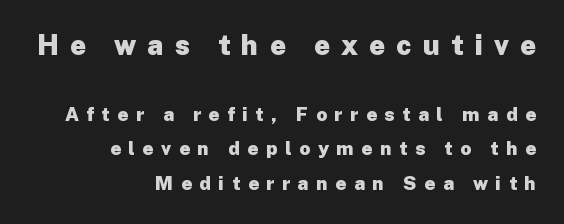
The image shows 28 px heavy sans-serif type, upright; set right-aligned, line spacing 1.83x, unusually wide letter spacing (+0.4 em), not underlined; the first (top) block is 1.47x larger; low stroke contrast and a medium x-height.
